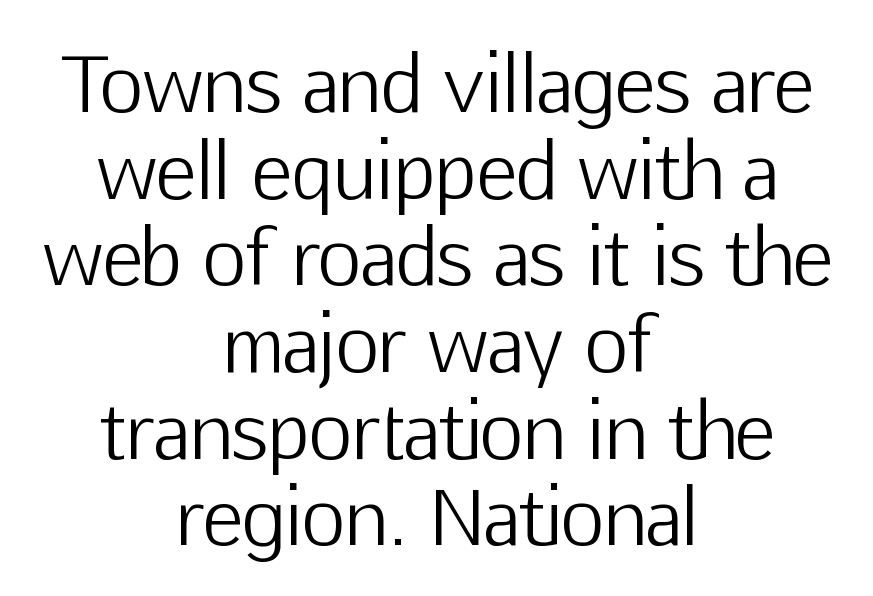
The image shows 76 px light sans-serif type, upright; set centered, tight line spacing (1.14x), normal letter spacing, not underlined; low stroke contrast and a medium x-height.
